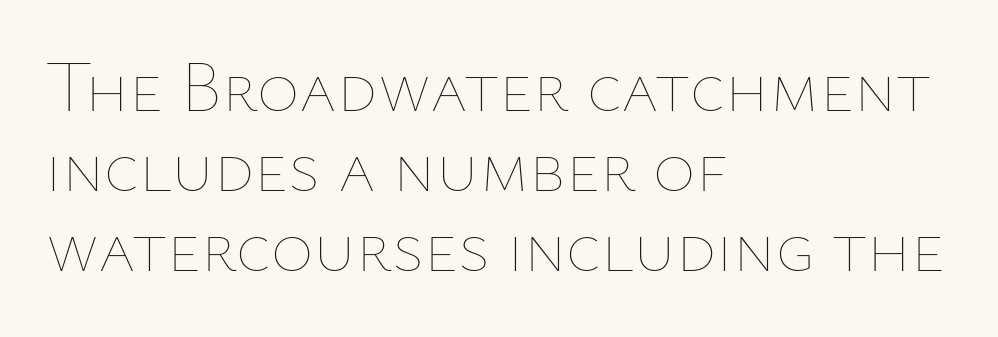
Q: Is the text bold? A: No.
Q: Is the text italic (slanted)? A: No, it is upright.
Q: Is the text underlined? A: No.
Q: How is the paragraph aligned? A: Left-aligned.
Q: Is the spacing between letters normal or unusually wide? A: Normal.
Q: Is the spacing between lines tight, normal or loose? A: Tight.
Q: Width (condensed, normal, or wide)? A: Normal.
Q: Stroke contrast? A: Low.
Q: x-height? A: Medium.
Q: Monospaced? A: No.
